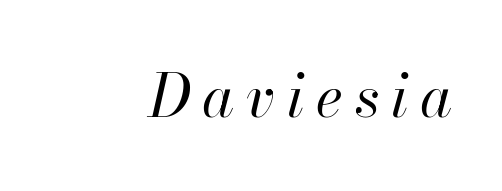
These lines are rendered in a variable-pitch font. Beneath every word, the page is bare. Ink coverage per letter is moderate at most. These lines have a slow, spaced-out rhythm from letter to letter. Characters are canted at an angle relative to the baseline's perpendicular.
